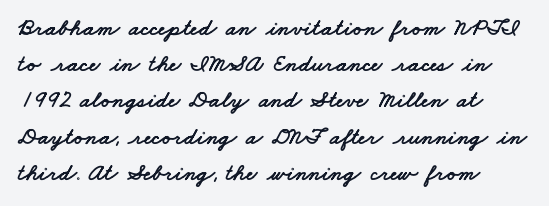
{"underline": "no", "align": "left", "line_spacing": "normal", "line_spacing_ratio": 1.51, "letter_spacing": "normal", "letter_spacing_em": 0.0, "glyph_px": 24}
